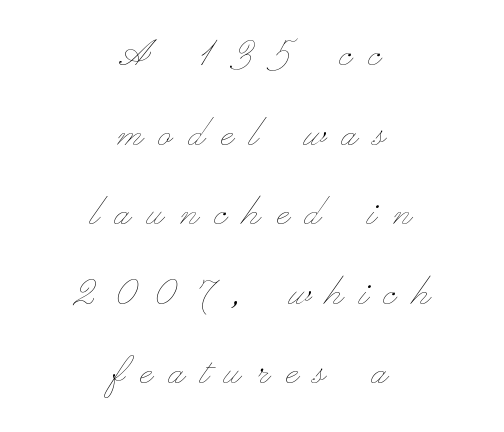
You could not count columns in this text — the font is proportionally spaced. Decoration check: the copy has no underline. On a weight scale, this lands at 450 or below. Between one letter and the next there's a generous, obvious gap. This rendering uses center alignment, leaving both contours irregular but symmetric.
